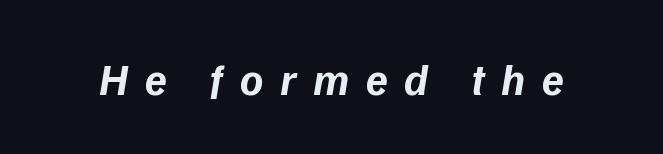
{"serif": "no", "bold": "yes", "weight": "bold", "width": "normal", "stroke_contrast": "low", "x_height": "medium", "monospaced": "no", "underline": "no", "letter_spacing": "wide", "letter_spacing_em": 0.38, "glyph_px": 44}
